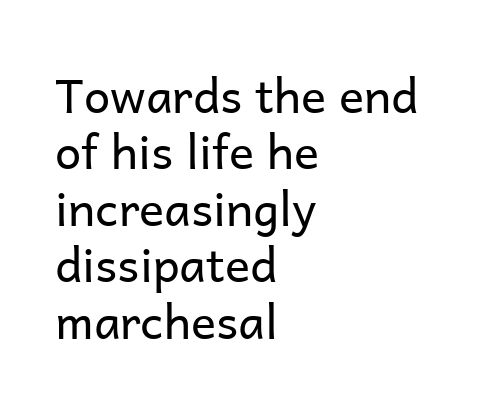
The zone under the glyphs is completely vacant. The horizontal fit of the characters is conventional and even. I'd call this a sans setting — the letters go barefoot. Counters stay open thanks to moderate or lighter strokes.
